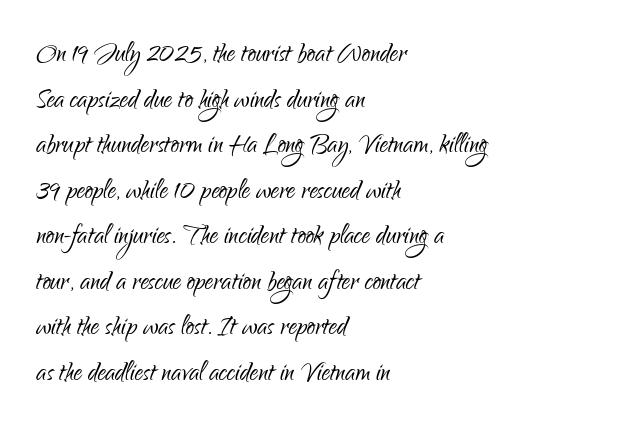
The image shows 33 px light, condensed sans-serif type; set left-aligned, normal line spacing (1.38x), normal letter spacing, not underlined; low stroke contrast and a small x-height.
